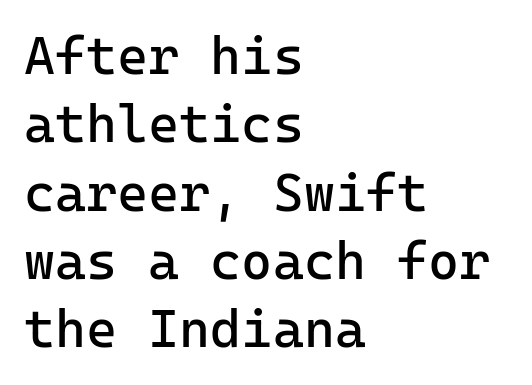
The image shows 53 px regular-weight sans-serif type, upright, monospaced; set left-aligned, normal line spacing (1.29x), normal letter spacing, not underlined; low stroke contrast and a medium x-height.
